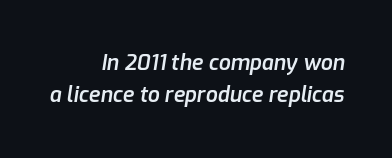
The passage is arranged like a letterhead date or caption credit — flush right. The font's italic variant was chosen for this text. A typesetter would call this zero additional tracking. What weight is shown? A semibold, between regular and bold. Plain, unruled lines of type.
